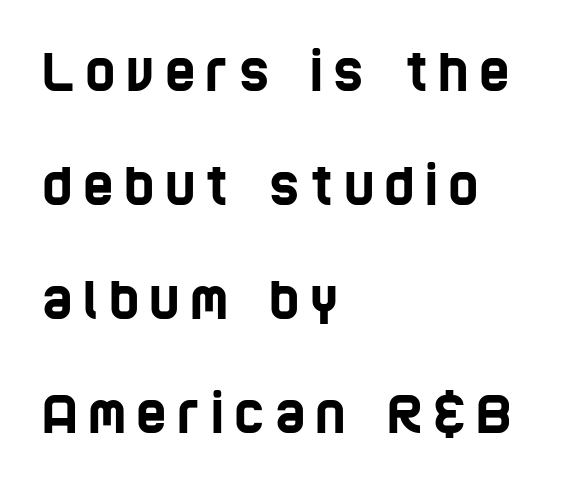
{"serif": "no", "width": "condensed", "stroke_contrast": "low", "x_height": "large", "monospaced": "no", "underline": "no", "align": "left", "line_spacing": "loose", "line_spacing_ratio": 2.19, "letter_spacing": "wide", "letter_spacing_em": 0.2, "glyph_px": 52}
